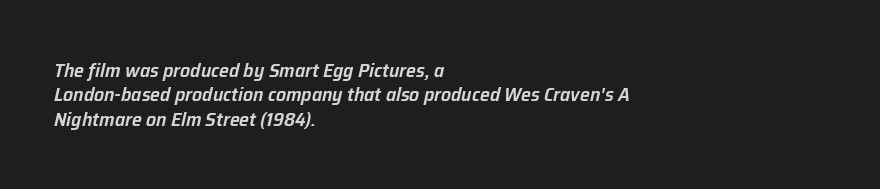
Q: Is the text bold? A: Semi-bold.
Q: Is the text italic (slanted)? A: Yes, it leans right by about 12 degrees.
Q: Is the text underlined? A: No.
Q: How is the paragraph aligned? A: Left-aligned.
Q: Is the spacing between letters normal or unusually wide? A: Normal.
